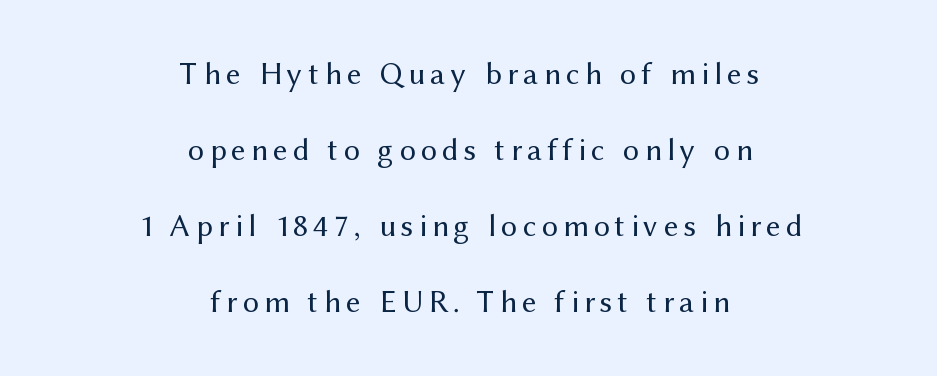
Q: Is the text bold? A: No.
Q: Is the text italic (slanted)? A: No, it is upright.
Q: Is the typeface a serif or a sans-serif typeface? A: Sans-serif.
Q: Is the text underlined? A: No.
Q: How is the paragraph aligned? A: Centered.
Q: Is the spacing between lines tight, normal or loose? A: Loose.
Q: Width (condensed, normal, or wide)? A: Normal.
Q: Stroke contrast? A: Medium.
Q: x-height? A: Medium.
Q: Monospaced? A: No.
